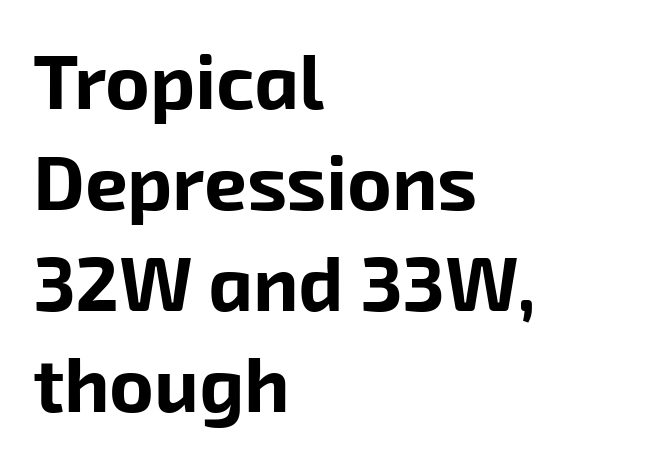
{"serif": "no", "bold": "yes", "weight": "bold", "width": "normal", "stroke_contrast": "low", "x_height": "medium", "monospaced": "no", "underline": "no", "align": "left", "line_spacing": "normal", "line_spacing_ratio": 1.33, "letter_spacing": "normal", "letter_spacing_em": 0.0, "glyph_px": 76}
